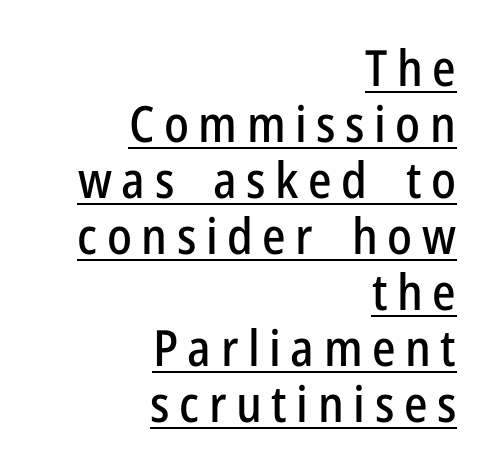
Q: Is the text italic (slanted)? A: No, it is upright.
Q: Is the typeface a serif or a sans-serif typeface? A: Sans-serif.
Q: Is the text underlined? A: Yes.
Q: How is the paragraph aligned? A: Right-aligned.
Q: Is the spacing between lines tight, normal or loose? A: Tight.
Q: Width (condensed, normal, or wide)? A: Condensed.
Q: Stroke contrast? A: Low.
Q: x-height? A: Medium.
Q: Monospaced? A: No.
